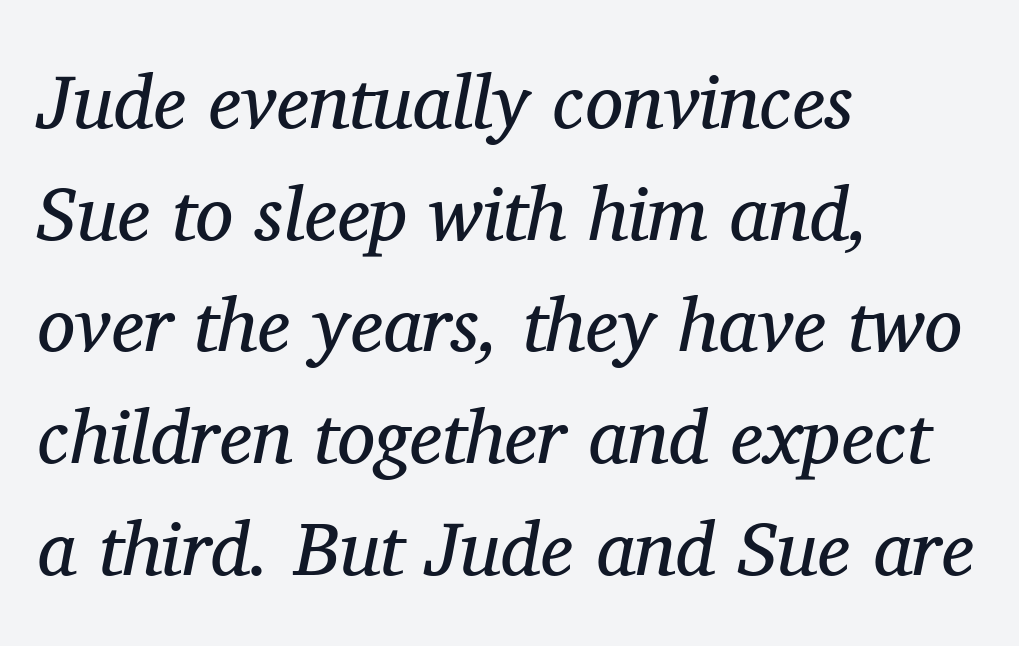
The letters are slanted; this is an italic face. This sample is left-justified, so line endings fall wherever the words run out. Whoever set this chose a conventional vertical rhythm. The passage shown is typed in a proportional face where columns would drift. Is this a heavy cut? Hardly; it is regular or lighter. Glyph-to-glyph distance matches everyday printed text.
